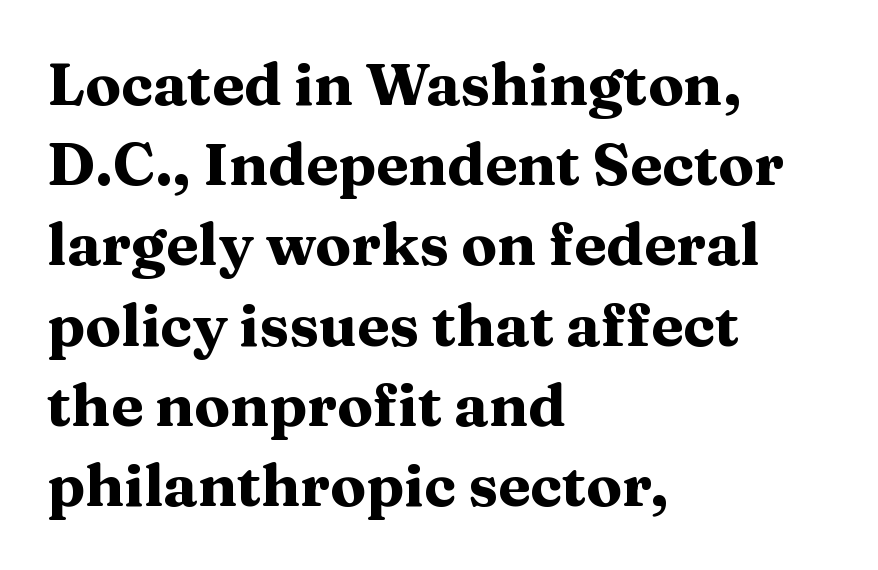
{"serif": "yes", "italic": "no", "bold": "yes", "weight": "heavy", "width": "wide", "stroke_contrast": "medium", "x_height": "medium", "monospaced": "no", "underline": "no", "align": "left", "line_spacing": "normal", "line_spacing_ratio": 1.36, "letter_spacing": "normal", "letter_spacing_em": 0.0, "glyph_px": 59}
